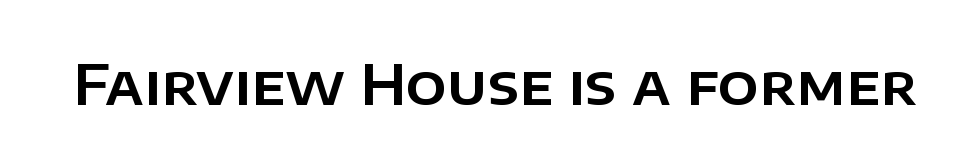
Q: Is the text italic (slanted)? A: No, it is upright.
Q: Is the typeface a serif or a sans-serif typeface? A: Sans-serif.
Q: Is the text underlined? A: No.
Q: Is the spacing between letters normal or unusually wide? A: Normal.
Q: Width (condensed, normal, or wide)? A: Normal.
Q: Stroke contrast? A: Low.
Q: x-height? A: Large.
Q: Monospaced? A: No.
